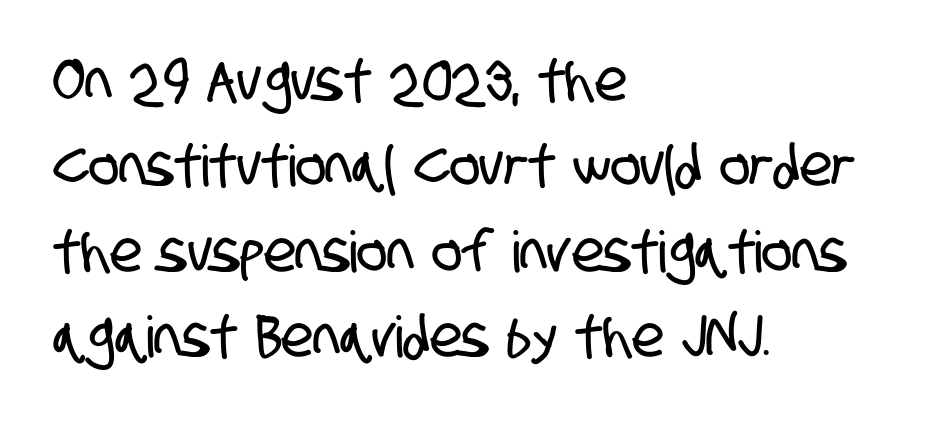
The passage shown is typed in a proportional face where columns would drift. Classification — sans serif. How are the letters spaced? Ordinarily, with no added tracking. Horizontally, the lines are justified to the leading edge only.
